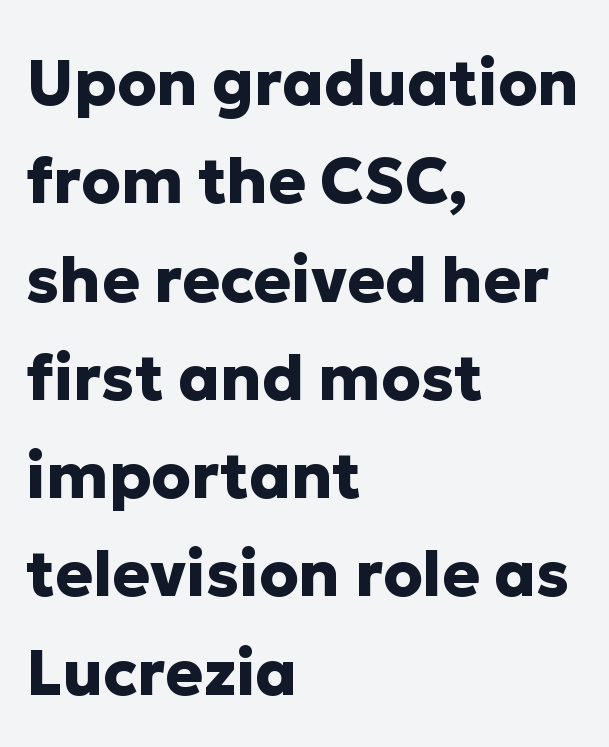
{"serif": "no", "italic": "no", "bold": "yes", "weight": "heavy", "width": "normal", "stroke_contrast": "low", "x_height": "medium", "monospaced": "no", "underline": "no", "align": "left", "line_spacing": "normal", "line_spacing_ratio": 1.56, "letter_spacing": "normal", "letter_spacing_em": 0.0, "glyph_px": 63}
